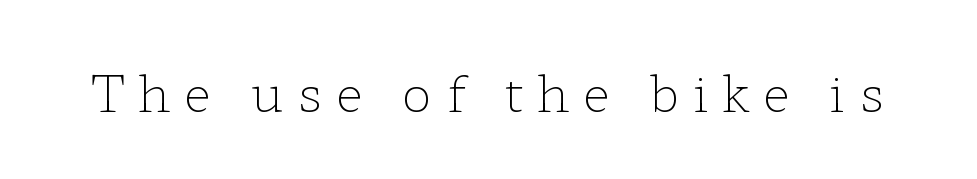
{"serif": "yes", "italic": "no", "bold": "no", "weight": "light", "width": "wide", "stroke_contrast": "low", "x_height": "medium", "monospaced": "no", "underline": "no", "letter_spacing": "wide", "letter_spacing_em": 0.26, "glyph_px": 51}
